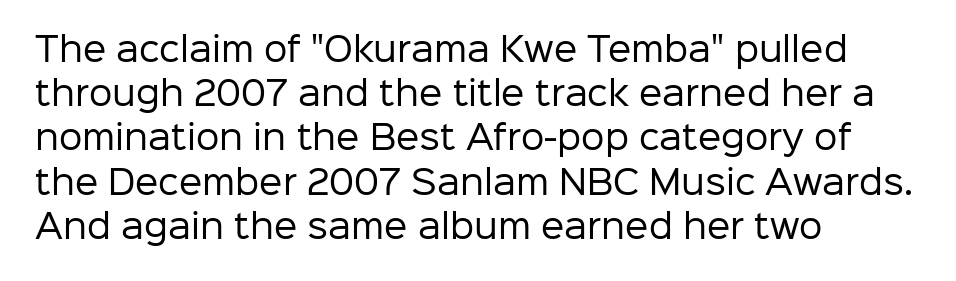
Q: Is the text bold? A: No.
Q: Is the text italic (slanted)? A: No, it is upright.
Q: Is the typeface a serif or a sans-serif typeface? A: Sans-serif.
Q: Is the text underlined? A: No.
Q: How is the paragraph aligned? A: Left-aligned.
Q: Is the spacing between letters normal or unusually wide? A: Normal.
Q: Is the spacing between lines tight, normal or loose? A: Normal.
Q: Width (condensed, normal, or wide)? A: Normal.
Q: Stroke contrast? A: Low.
Q: x-height? A: Medium.
Q: Monospaced? A: No.
